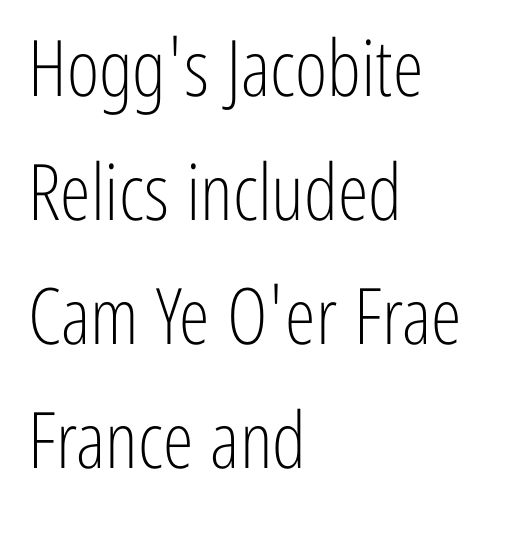
{"serif": "no", "italic": "no", "bold": "no", "weight": "light", "width": "condensed", "stroke_contrast": "low", "x_height": "medium", "monospaced": "no", "underline": "no", "align": "left", "line_spacing": "normal", "line_spacing_ratio": 1.59, "letter_spacing": "normal", "letter_spacing_em": 0.0, "glyph_px": 78}
